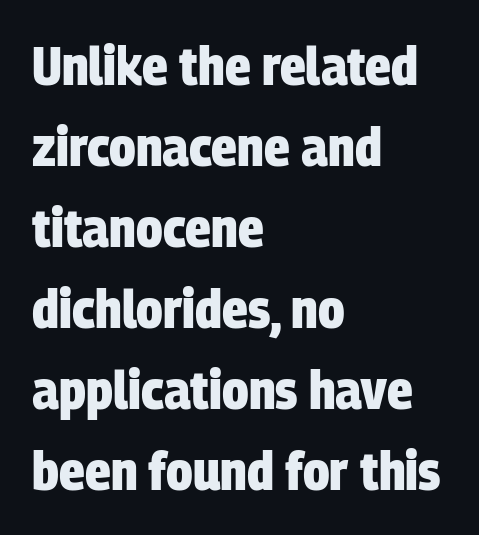
{"serif": "no", "bold": "yes", "weight": "heavy", "width": "condensed", "stroke_contrast": "low", "x_height": "large", "monospaced": "no", "underline": "no", "align": "left", "line_spacing": "normal", "line_spacing_ratio": 1.5, "letter_spacing": "normal", "letter_spacing_em": 0.0, "glyph_px": 54}
